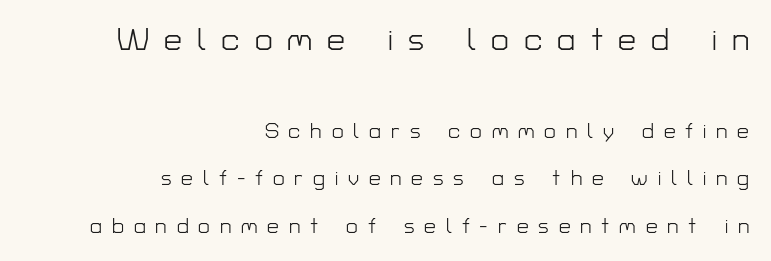
The image shows 32 px light sans-serif type, upright; set right-aligned, loose line spacing (2.26x), unusually wide letter spacing (+0.47 em), not underlined; the first (top) block is 1.52x larger; low stroke contrast and a medium x-height.
